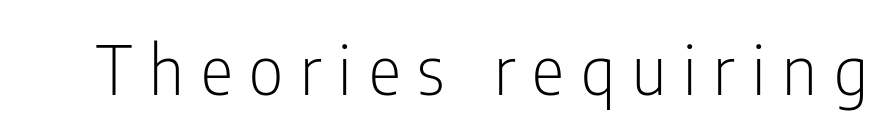
Q: Is the text bold? A: No.
Q: Is the text italic (slanted)? A: No, it is upright.
Q: Is the typeface a serif or a sans-serif typeface? A: Sans-serif.
Q: Is the text underlined? A: No.
Q: Is the spacing between letters normal or unusually wide? A: Unusually wide.
Q: Width (condensed, normal, or wide)? A: Condensed.
Q: Stroke contrast? A: Low.
Q: x-height? A: Medium.
Q: Monospaced? A: No.
